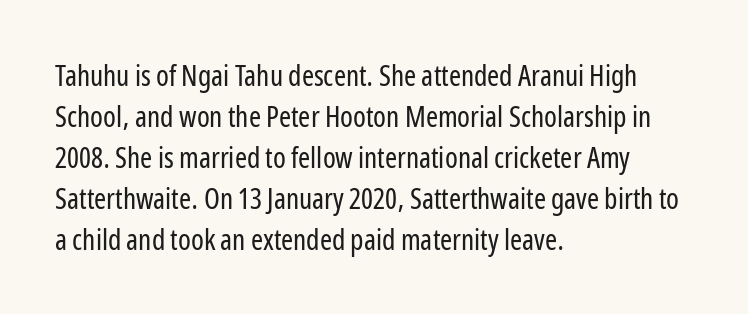
The image shows 29 px regular-weight, condensed sans-serif type, upright; set left-aligned, normal line spacing (1.41x), normal letter spacing, not underlined; low stroke contrast and a medium x-height.
